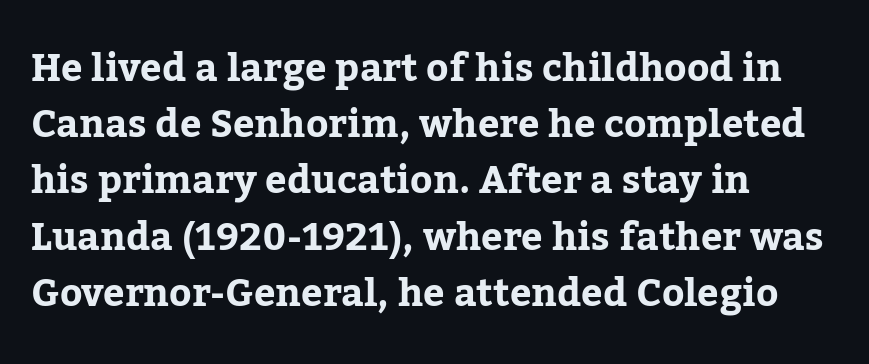
The image shows 38 px bold serif type, upright; set left-aligned, normal line spacing (1.48x), normal letter spacing, not underlined; low stroke contrast and a medium x-height.
